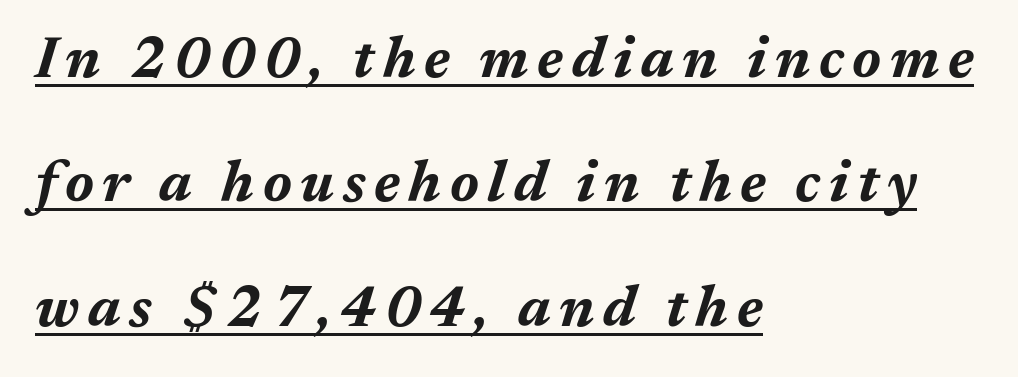
{"italic": "yes", "lean": "right", "slant_degrees": 17, "bold": "yes", "weight": "bold", "width": "normal", "stroke_contrast": "medium", "x_height": "medium", "monospaced": "no", "underline": "yes", "align": "left", "line_spacing": "loose", "line_spacing_ratio": 2.18, "glyph_px": 57}
